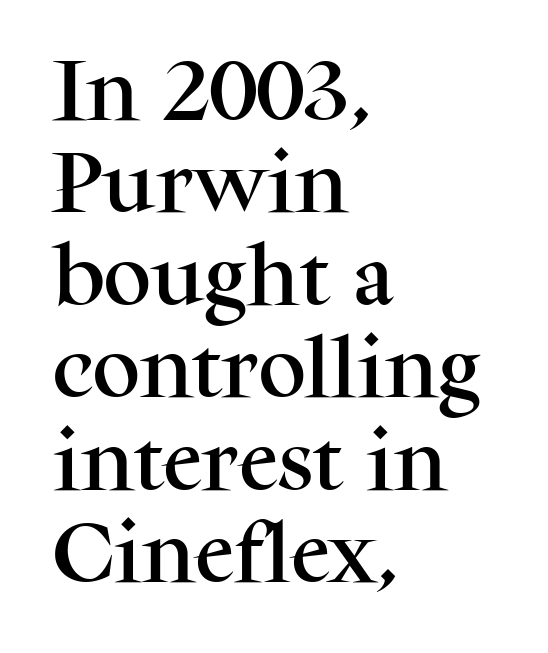
Q: Is the text italic (slanted)? A: No, it is upright.
Q: Is the typeface a serif or a sans-serif typeface? A: Serif.
Q: Is the text underlined? A: No.
Q: How is the paragraph aligned? A: Left-aligned.
Q: Is the spacing between letters normal or unusually wide? A: Normal.
Q: Is the spacing between lines tight, normal or loose? A: Normal.
Q: Width (condensed, normal, or wide)? A: Normal.
Q: Stroke contrast? A: Medium.
Q: x-height? A: Medium.
Q: Monospaced? A: No.
